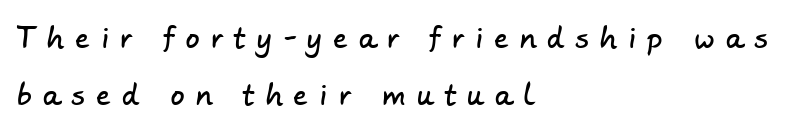
Q: Is the typeface a serif or a sans-serif typeface? A: Sans-serif.
Q: Is the text underlined? A: No.
Q: How is the paragraph aligned? A: Left-aligned.
Q: Is the spacing between letters normal or unusually wide? A: Unusually wide.
Q: Is the spacing between lines tight, normal or loose? A: Loose.
Q: Width (condensed, normal, or wide)? A: Normal.
Q: Stroke contrast? A: Low.
Q: x-height? A: Small.
Q: Monospaced? A: No.
